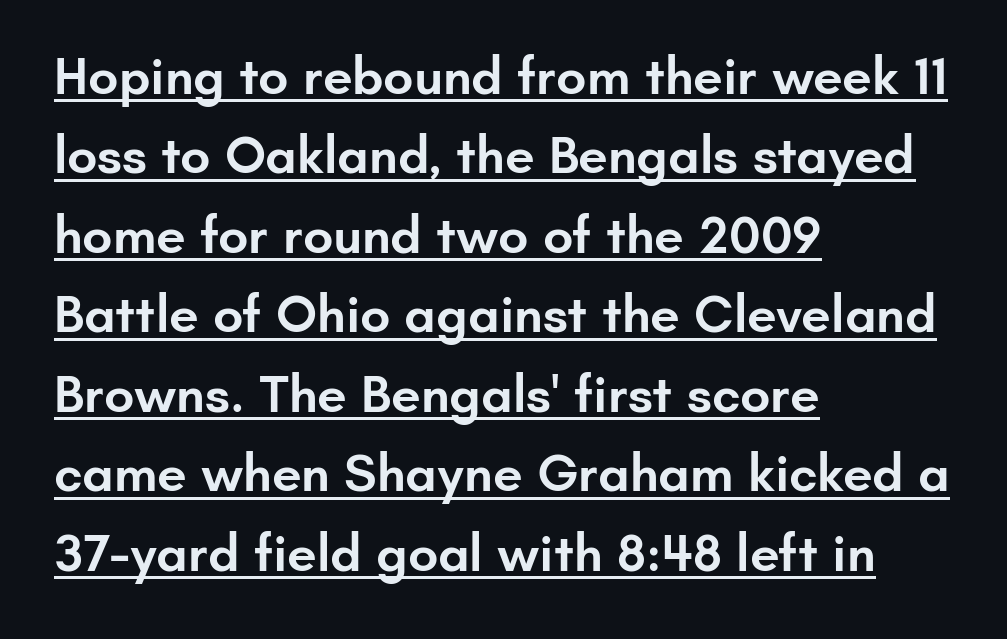
Q: Is the text bold? A: Semi-bold.
Q: Is the text italic (slanted)? A: No, it is upright.
Q: Is the typeface a serif or a sans-serif typeface? A: Sans-serif.
Q: Is the text underlined? A: Yes.
Q: How is the paragraph aligned? A: Left-aligned.
Q: Is the spacing between letters normal or unusually wide? A: Normal.
Q: Is the spacing between lines tight, normal or loose? A: Normal.
Q: Width (condensed, normal, or wide)? A: Normal.
Q: Stroke contrast? A: Low.
Q: x-height? A: Small.
Q: Monospaced? A: No.
